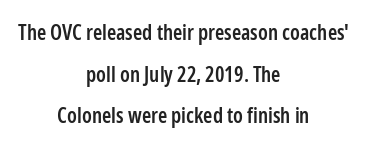
The image shows 21 px text type, upright; set centered, loose line spacing (1.98x), normal letter spacing, not underlined.
